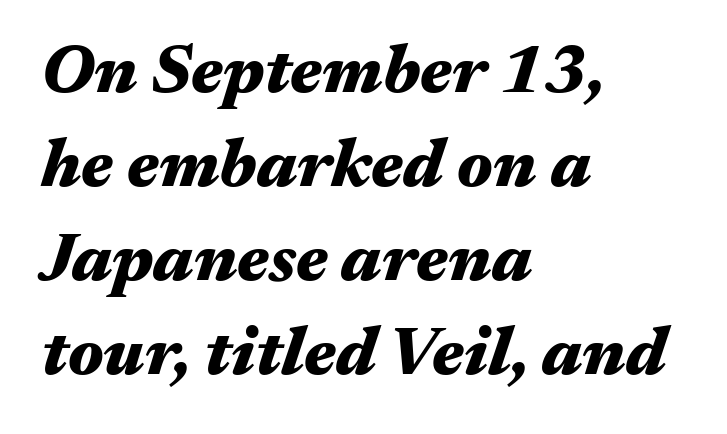
Q: Is the text bold? A: Yes.
Q: Is the text italic (slanted)? A: Yes, it leans right by about 17 degrees.
Q: Is the text underlined? A: No.
Q: How is the paragraph aligned? A: Left-aligned.
Q: Is the spacing between letters normal or unusually wide? A: Normal.
Q: Is the spacing between lines tight, normal or loose? A: Normal.
Q: Width (condensed, normal, or wide)? A: Wide.
Q: Stroke contrast? A: Medium.
Q: x-height? A: Medium.
Q: Monospaced? A: No.
